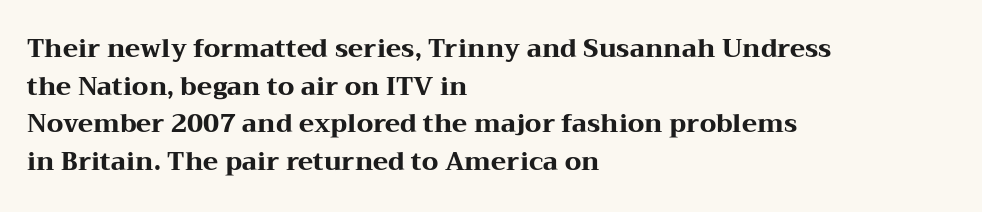
{"italic": "no", "bold": "yes", "underline": "no", "align": "left", "line_spacing": "normal", "line_spacing_ratio": 1.51, "letter_spacing": "normal", "letter_spacing_em": 0.0, "glyph_px": 25}
